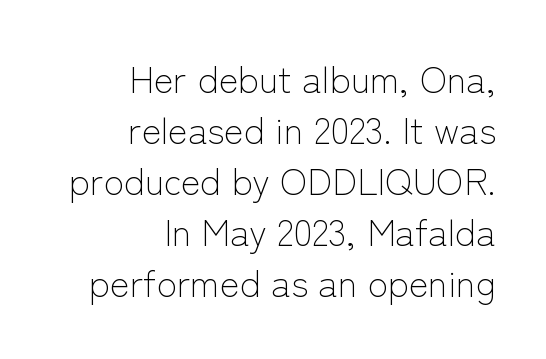
The image shows 37 px light sans-serif type, upright; set right-aligned, normal line spacing (1.38x), normal letter spacing, not underlined; low stroke contrast and a medium x-height.
